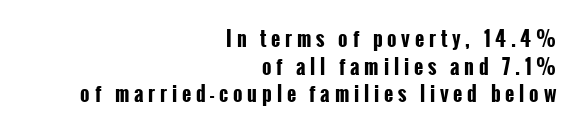
The image shows 20 px bold type, upright; set right-aligned, normal line spacing (1.38x), unusually wide letter spacing (+0.24 em), not underlined.
